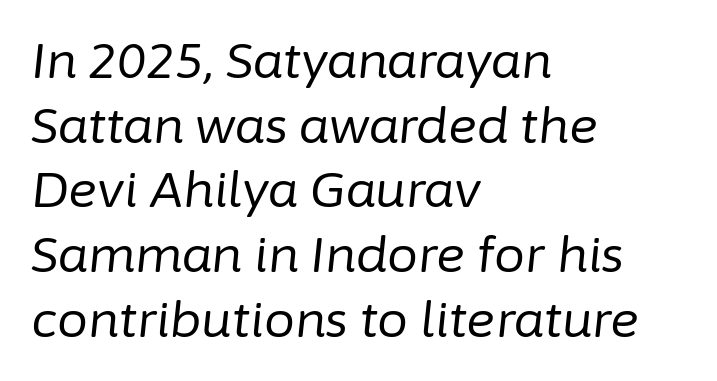
The weight would be labelled regular, book, light, or lighter still. The rendering uses a moderate line-height, typical for paragraphs. This is oblique type, the kind used for emphasis or titles. Underlining? Definitely not there.
